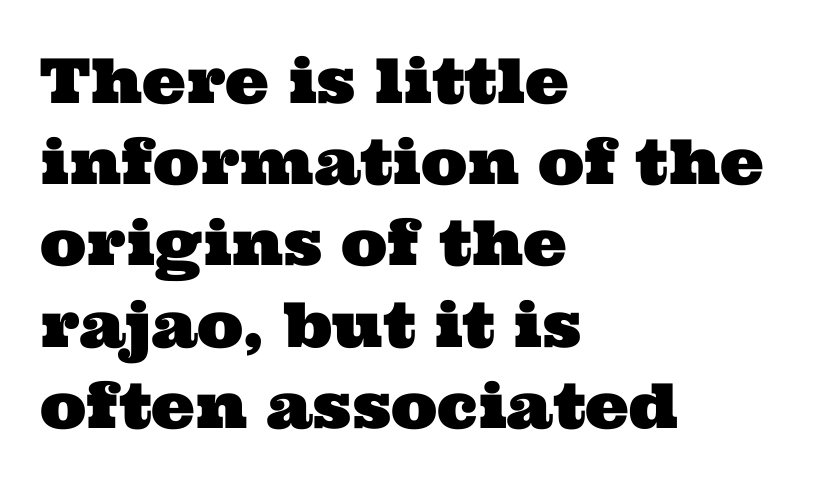
The image shows 62 px wide serif type; set left-aligned, normal line spacing (1.31x), normal letter spacing, not underlined; medium stroke contrast and a medium x-height.
